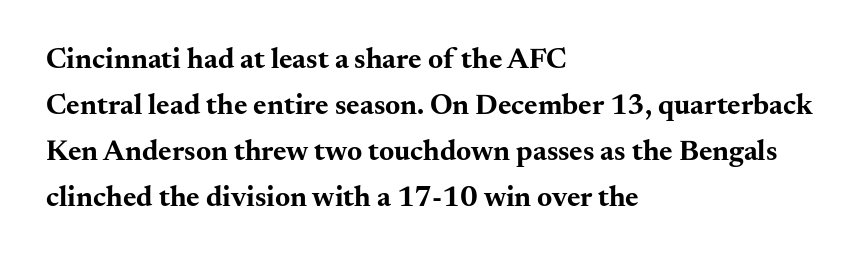
Q: Is the text bold? A: Yes.
Q: Is the text italic (slanted)? A: No, it is upright.
Q: Is the typeface a serif or a sans-serif typeface? A: Serif.
Q: Is the text underlined? A: No.
Q: How is the paragraph aligned? A: Left-aligned.
Q: Is the spacing between letters normal or unusually wide? A: Normal.
Q: Is the spacing between lines tight, normal or loose? A: Normal.
Q: Width (condensed, normal, or wide)? A: Wide.
Q: Stroke contrast? A: Medium.
Q: x-height? A: Small.
Q: Monospaced? A: No.
